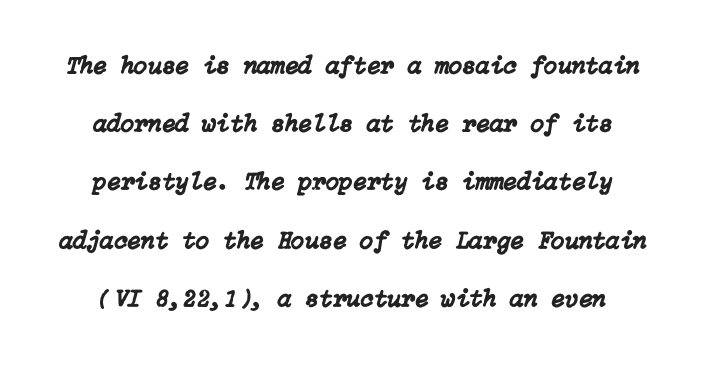
Successive baselines arrive slowly, with a big drop between each. The baseline area is clear. Here the glyphs are tracked normally, forming tight word shapes. An italicized treatment has been applied to the whole sample.
